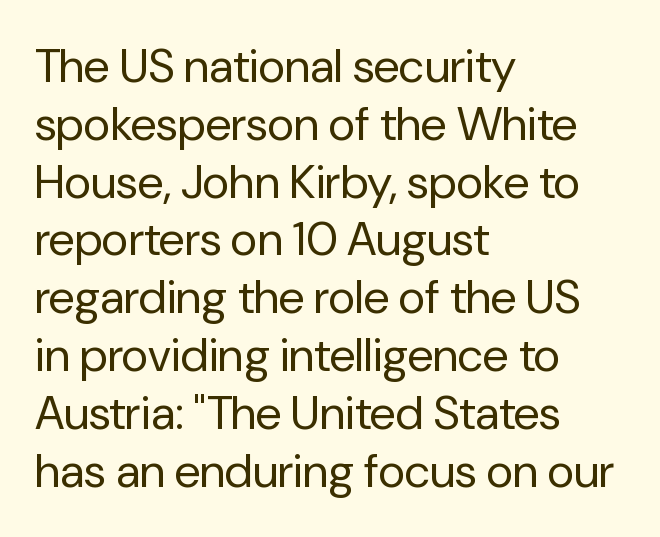
The image shows 47 px regular-weight sans-serif type, upright; set left-aligned, line spacing 1.23x, normal letter spacing, not underlined; low stroke contrast and a medium x-height.
